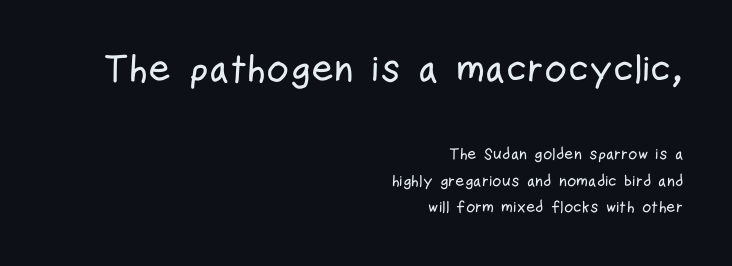
{"serif": "no", "italic": "no", "width": "condensed", "stroke_contrast": "low", "x_height": "medium", "monospaced": "no", "underline": "no", "align": "right", "line_spacing": "normal", "line_spacing_ratio": 1.68, "letter_spacing": "normal", "letter_spacing_em": 0.0, "larger_block": "first", "size_ratio": 2.44, "glyph_px": 39}
